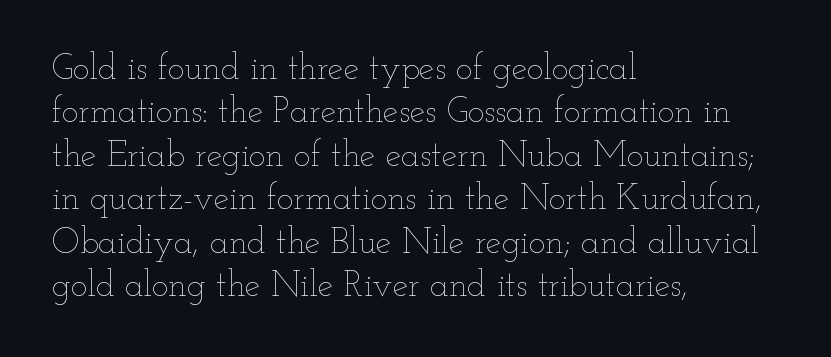
The image shows 35 px thin, wide type, upright; set left-aligned, line spacing 1.24x, normal letter spacing, not underlined; low stroke contrast and a small x-height.
